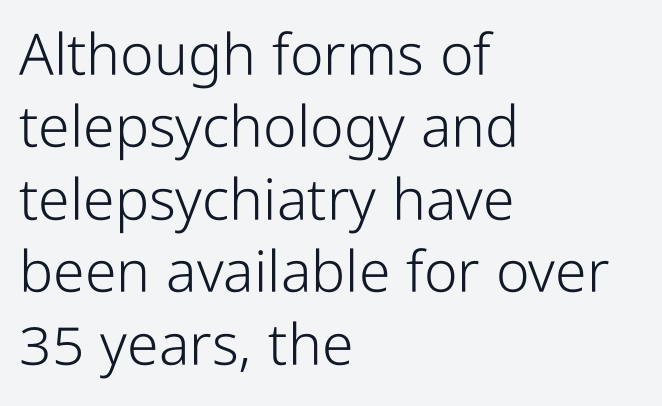
Q: Is the text bold? A: No.
Q: Is the text italic (slanted)? A: No, it is upright.
Q: Is the typeface a serif or a sans-serif typeface? A: Sans-serif.
Q: Is the text underlined? A: No.
Q: How is the paragraph aligned? A: Left-aligned.
Q: Is the spacing between letters normal or unusually wide? A: Normal.
Q: Is the spacing between lines tight, normal or loose? A: Normal.
Q: Width (condensed, normal, or wide)? A: Condensed.
Q: Stroke contrast? A: Low.
Q: x-height? A: Medium.
Q: Monospaced? A: No.
